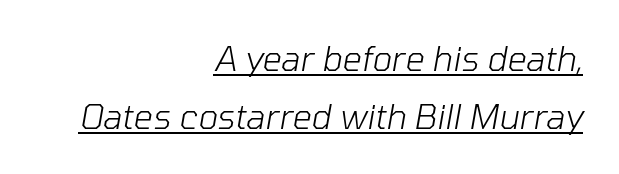
Slant detected: the letters are inclined. Right-aligned paragraph, ragged on the left. Heft: none added — not bold. Observe the ordinary spacing: letters are neighbours, not strangers.
